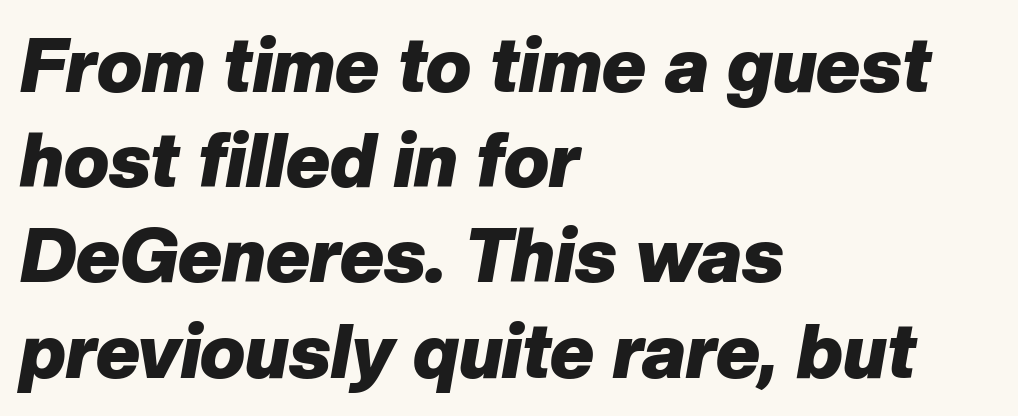
The image shows 75 px heavy type, italic (leaning right); set left-aligned, normal line spacing (1.27x), normal letter spacing, not underlined; low stroke contrast and a medium x-height.
